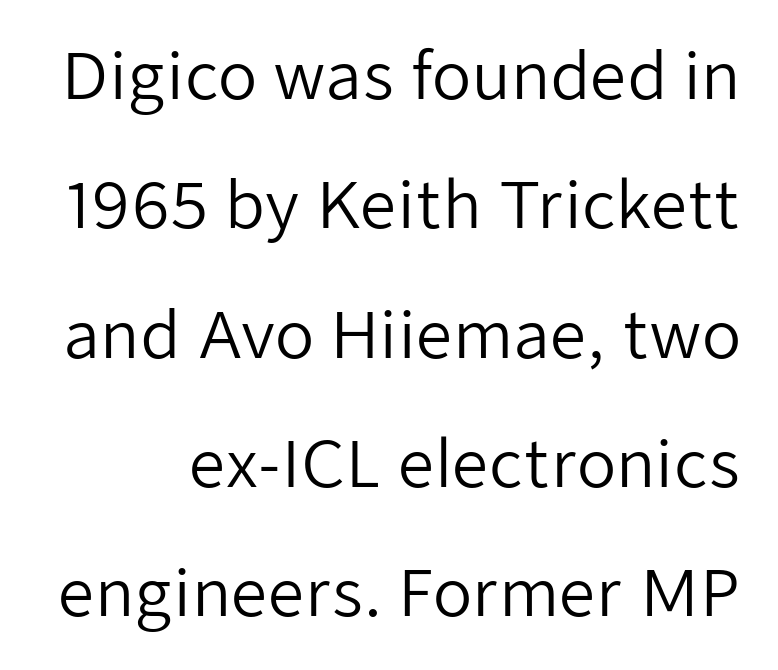
The image shows 64 px regular-weight sans-serif type, upright; set loose line spacing (2.02x), normal letter spacing, not underlined; low stroke contrast and a medium x-height.
